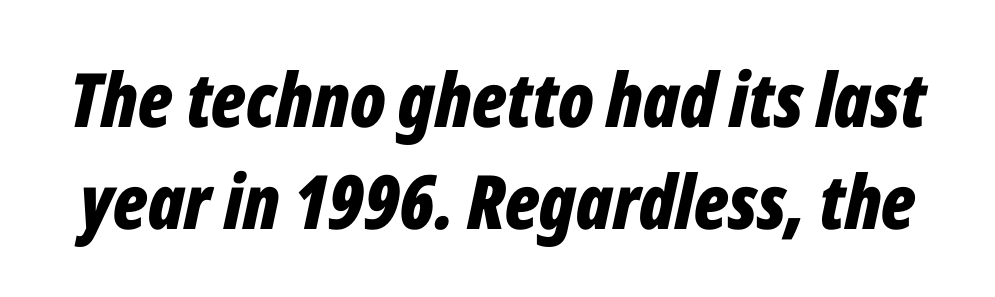
Q: Is the text bold? A: Yes.
Q: Is the text italic (slanted)? A: Yes, it leans right by about 12 degrees.
Q: Is the text underlined? A: No.
Q: Is the spacing between letters normal or unusually wide? A: Normal.
Q: Is the spacing between lines tight, normal or loose? A: Normal.
Q: Width (condensed, normal, or wide)? A: Condensed.
Q: Stroke contrast? A: Low.
Q: x-height? A: Medium.
Q: Monospaced? A: No.
